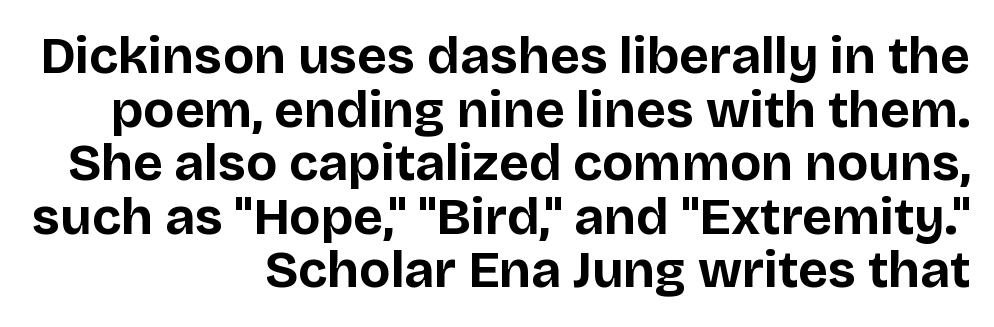
The image shows 52 px bold sans-serif type, upright; set right-aligned, tight line spacing (1.03x), normal letter spacing, not underlined; low stroke contrast and a large x-height.
